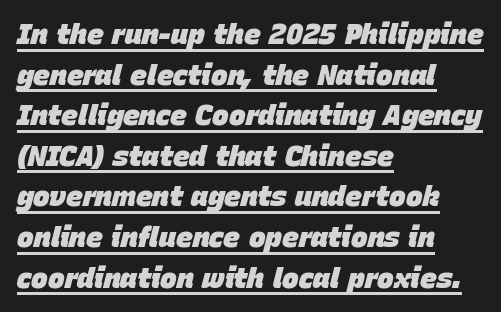
Q: Is the text bold? A: Yes.
Q: Is the text italic (slanted)? A: Yes, it leans right by about 15 degrees.
Q: Is the text underlined? A: Yes.
Q: How is the paragraph aligned? A: Left-aligned.
Q: Is the spacing between letters normal or unusually wide? A: Normal.
Q: Is the spacing between lines tight, normal or loose? A: Normal.
Q: Width (condensed, normal, or wide)? A: Normal.
Q: Stroke contrast? A: Low.
Q: x-height? A: Large.
Q: Monospaced? A: No.
